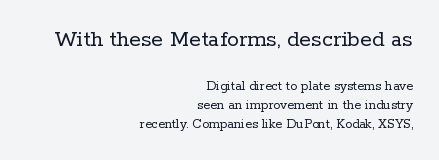
{"italic": "no", "bold": "no", "underline": "no", "align": "right", "line_spacing": "normal", "line_spacing_ratio": 1.37, "letter_spacing": "normal", "letter_spacing_em": 0.0, "larger_block": "first", "size_ratio": 1.71, "glyph_px": 24}
